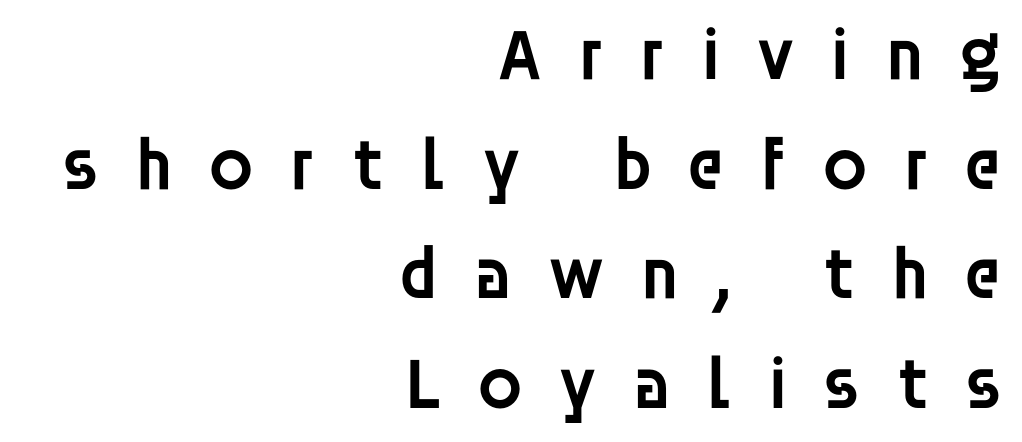
The image shows 74 px semibold sans-serif type, upright; set right-aligned, normal line spacing (1.48x), unusually wide letter spacing (+0.45 em), not underlined; low stroke contrast and a large x-height.
